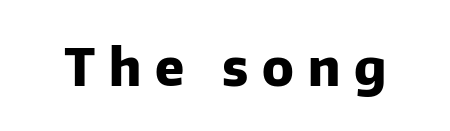
The image shows 51 px heavy sans-serif type, upright; set unusually wide letter spacing (+0.27 em), not underlined; low stroke contrast and a medium x-height.
